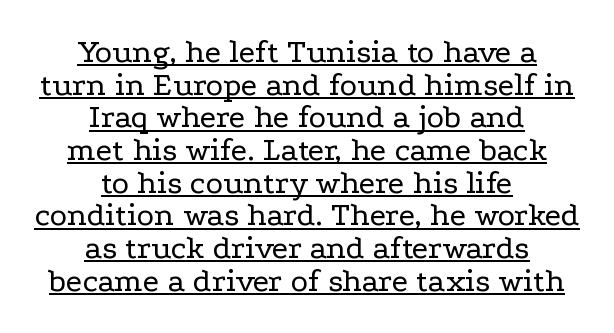
The image shows 33 px regular-weight, wide serif type, upright; set centered, tight line spacing (0.99x), normal letter spacing, underlined; low stroke contrast and a medium x-height.
